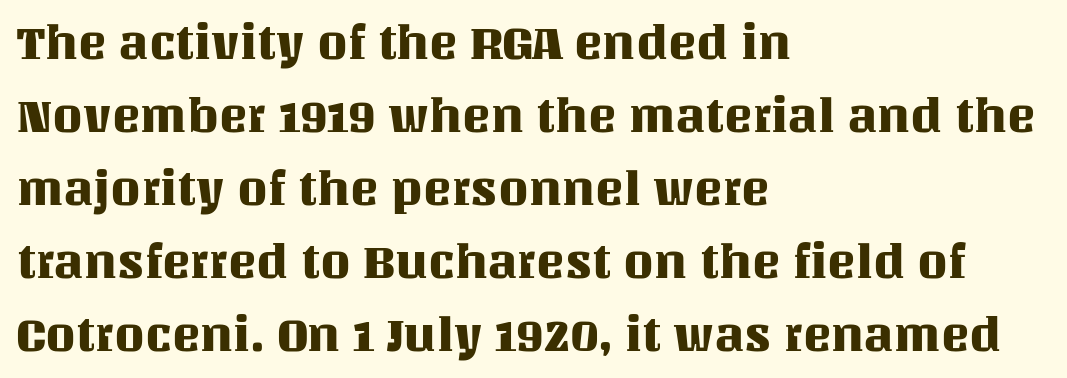
Q: Is the text italic (slanted)? A: No, it is upright.
Q: Is the text underlined? A: No.
Q: How is the paragraph aligned? A: Left-aligned.
Q: Is the spacing between letters normal or unusually wide? A: Normal.
Q: Is the spacing between lines tight, normal or loose? A: Normal.
Q: Width (condensed, normal, or wide)? A: Normal.
Q: Stroke contrast? A: Medium.
Q: x-height? A: Large.
Q: Monospaced? A: No.
